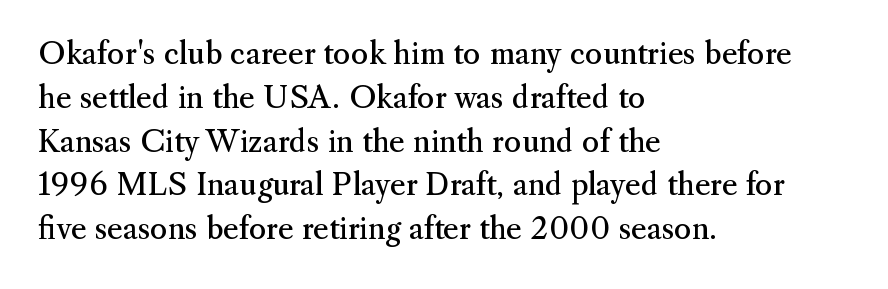
{"serif": "yes", "italic": "no", "bold": "no", "weight": "regular", "width": "normal", "stroke_contrast": "medium", "x_height": "small", "monospaced": "no", "underline": "no", "align": "left", "line_spacing": "normal", "line_spacing_ratio": 1.46, "letter_spacing": "normal", "letter_spacing_em": 0.0, "glyph_px": 30}
